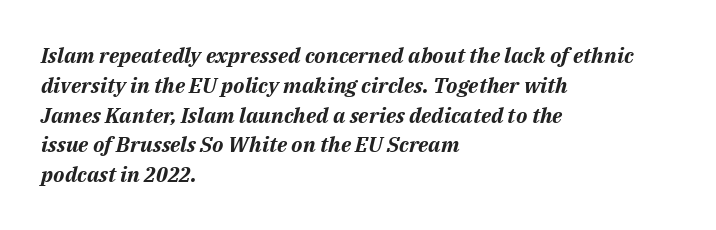
Q: Is the text bold? A: Yes.
Q: Is the text italic (slanted)? A: Yes, it leans right by about 14 degrees.
Q: Is the text underlined? A: No.
Q: How is the paragraph aligned? A: Left-aligned.
Q: Is the spacing between letters normal or unusually wide? A: Normal.
Q: Is the spacing between lines tight, normal or loose? A: Normal.
